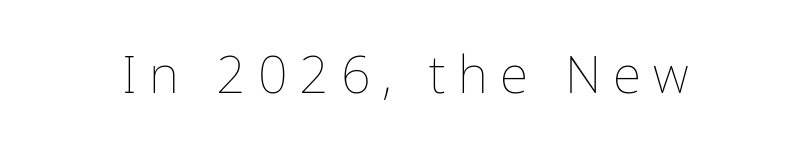
{"italic": "no", "bold": "no", "weight": "thin", "width": "normal", "stroke_contrast": "low", "x_height": "medium", "monospaced": "no", "underline": "no", "letter_spacing": "wide", "letter_spacing_em": 0.23, "glyph_px": 52}
